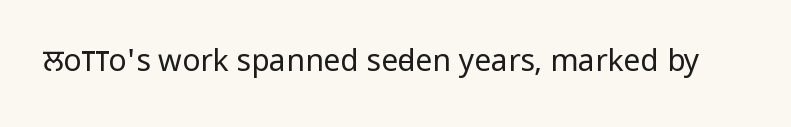
The image shows 30 px regular-weight, condensed sans-serif type, upright; set normal letter spacing, not underlined; low stroke contrast and a large x-height.
